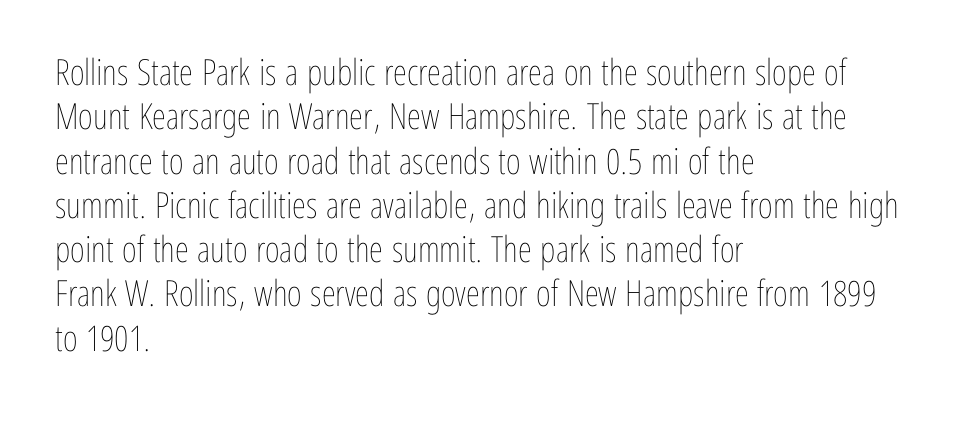
The image shows 36 px thin, condensed type, upright; set left-aligned, line spacing 1.23x, normal letter spacing, not underlined; low stroke contrast and a medium x-height.
